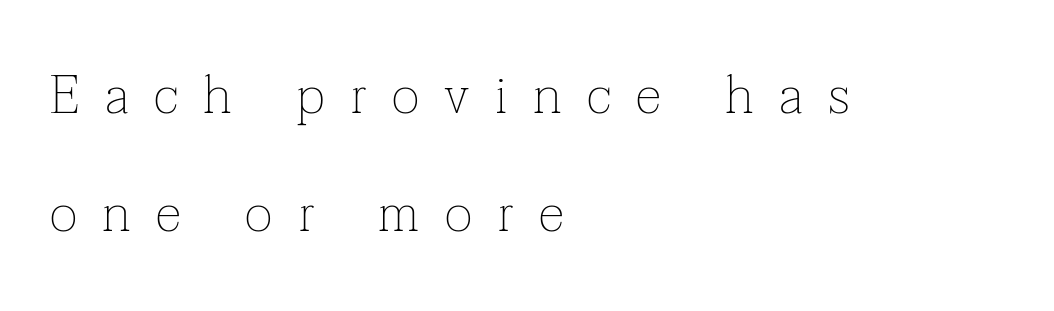
{"serif": "yes", "italic": "no", "bold": "no", "weight": "thin", "width": "normal", "stroke_contrast": "low", "x_height": "medium", "monospaced": "no", "underline": "no", "align": "left", "line_spacing": "loose", "line_spacing_ratio": 2.23, "letter_spacing": "wide", "letter_spacing_em": 0.48, "glyph_px": 53}
